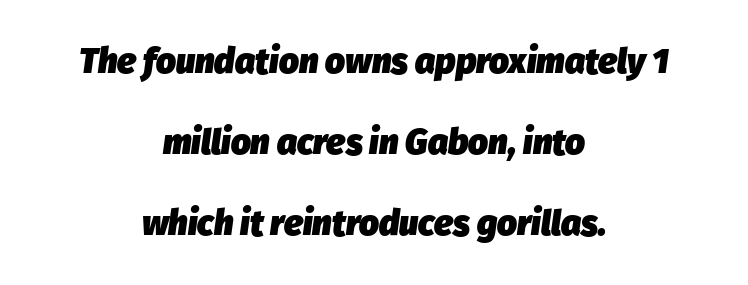
{"italic": "yes", "lean": "right", "slant_degrees": 8, "bold": "yes", "weight": "heavy", "width": "normal", "stroke_contrast": "low", "x_height": "medium", "monospaced": "no", "underline": "no", "align": "center", "line_spacing": "loose", "line_spacing_ratio": 2.31, "letter_spacing": "normal", "letter_spacing_em": 0.0, "glyph_px": 35}
